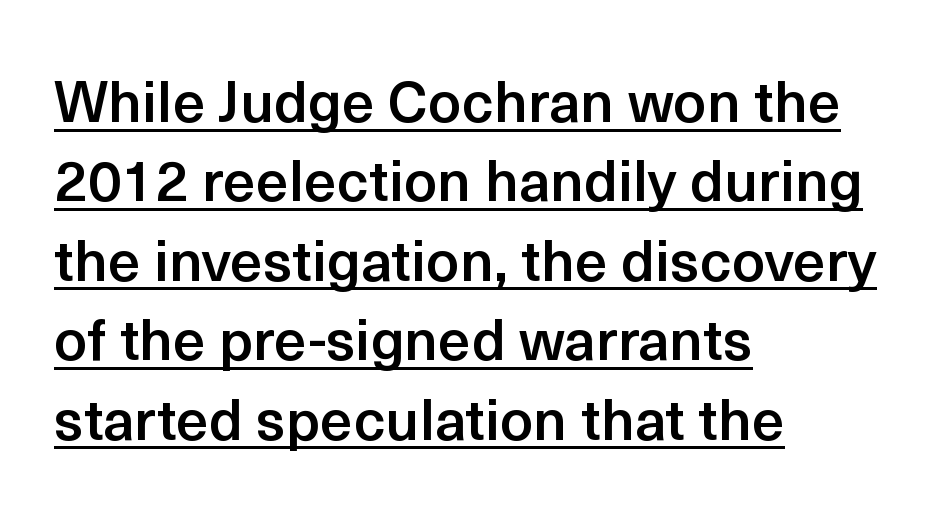
{"serif": "no", "italic": "no", "bold": "semi", "weight": "semibold", "width": "normal", "x_height": "medium", "monospaced": "no", "underline": "yes", "align": "left", "line_spacing": "normal", "line_spacing_ratio": 1.37, "letter_spacing": "normal", "letter_spacing_em": 0.0, "glyph_px": 58}
